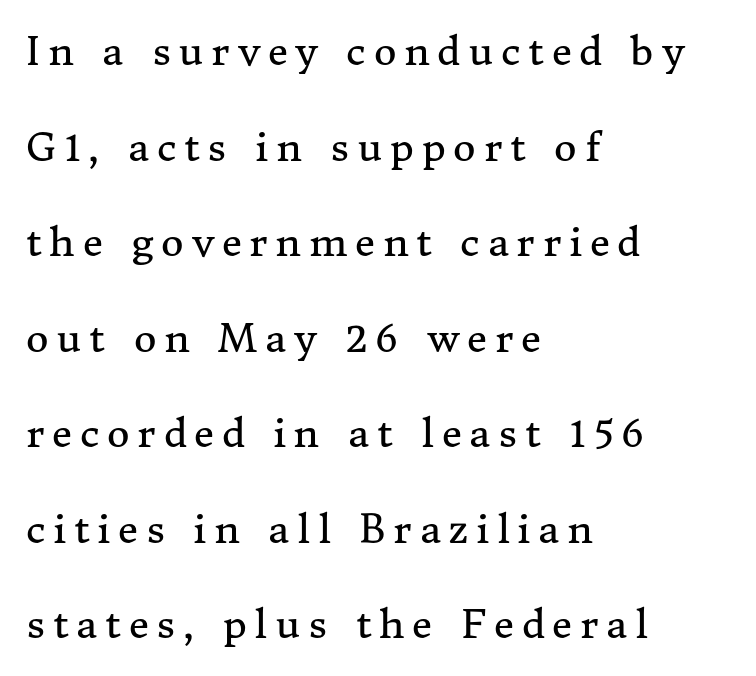
{"serif": "yes", "italic": "no", "bold": "no", "weight": "regular", "width": "normal", "stroke_contrast": "medium", "x_height": "medium", "monospaced": "no", "underline": "no", "align": "left", "line_spacing": "loose", "line_spacing_ratio": 2.45, "letter_spacing": "wide", "letter_spacing_em": 0.2, "glyph_px": 39}
